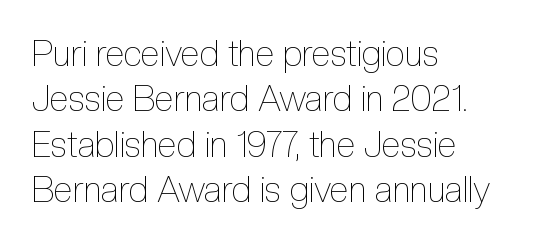
The space directly below the letters is spotless. The typography opts for an upright posture over an oblique one. The strokes carry an ordinary text weight at most. Default kerning and tracking; the words read as compact shapes. You could not count columns in this text — the font is proportionally spaced.
